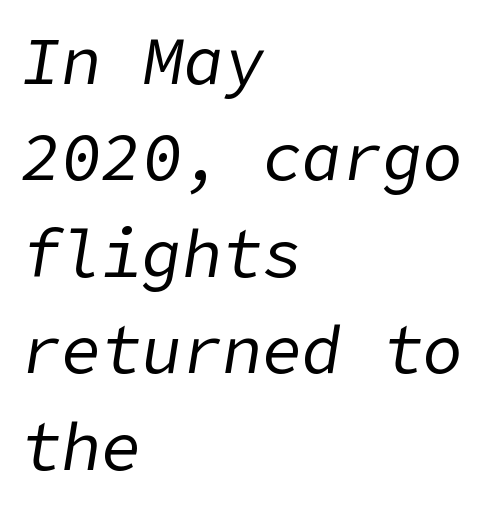
{"italic": "yes", "lean": "right", "slant_degrees": 9, "bold": "no", "weight": "regular", "width": "normal", "stroke_contrast": "low", "x_height": "medium", "underline": "no", "align": "left", "line_spacing": "normal", "line_spacing_ratio": 1.44, "letter_spacing": "normal", "letter_spacing_em": 0.0, "glyph_px": 67}
